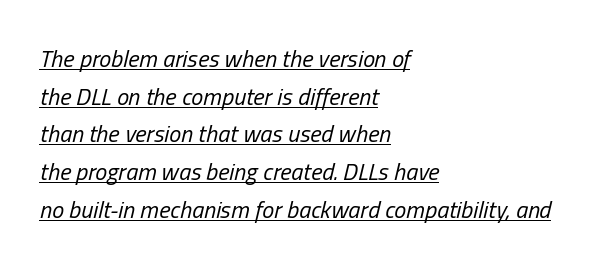
{"italic": "yes", "lean": "right", "slant_degrees": 13, "bold": "no", "underline": "yes", "align": "left", "line_spacing": "normal", "line_spacing_ratio": 1.57, "letter_spacing": "normal", "letter_spacing_em": 0.0, "glyph_px": 24}
